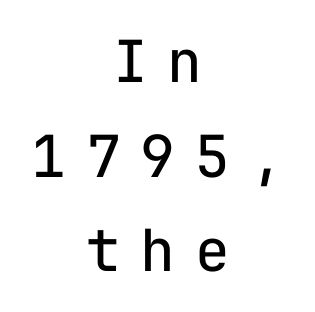
These lines were composed using upright roman letters. The rendering positions every line midway between the sides. Looks like terminal output: every glyph gets an equal slot. The rows are spaced the way most documents space them.
